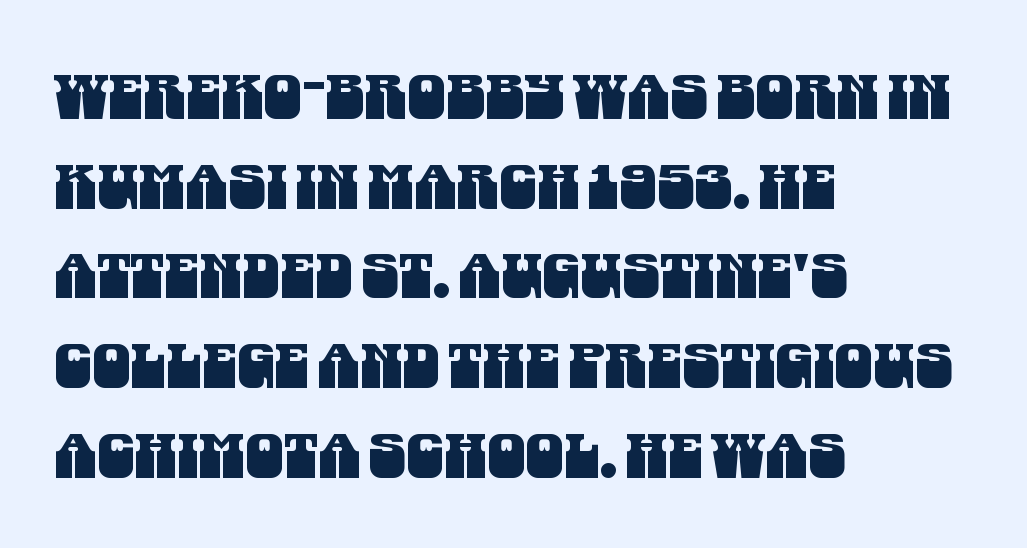
{"serif": "no", "width": "condensed", "stroke_contrast": "medium", "x_height": "large", "monospaced": "no", "underline": "no", "align": "left", "line_spacing": "normal", "line_spacing_ratio": 1.47, "letter_spacing": "normal", "letter_spacing_em": 0.0, "glyph_px": 61}
